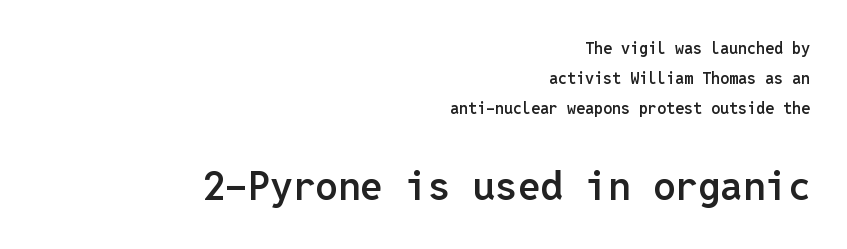
Q: Is the text bold? A: Semi-bold.
Q: Is the text italic (slanted)? A: No, it is upright.
Q: Is the typeface a serif or a sans-serif typeface? A: Sans-serif.
Q: Is the text underlined? A: No.
Q: How is the paragraph aligned? A: Right-aligned.
Q: Is the spacing between letters normal or unusually wide? A: Normal.
Q: Which block of text is set in a larger size, the first (top) or the second (bottom)? A: The second (bottom) one.
Q: Width (condensed, normal, or wide)? A: Normal.
Q: Stroke contrast? A: Low.
Q: x-height? A: Medium.
Q: Monospaced? A: Yes.
